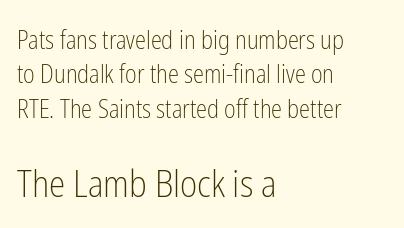
The image shows 37 px light, condensed sans-serif type, upright; set left-aligned, normal line spacing (1.38x), normal letter spacing, not underlined; the second (bottom) block is 1.48x larger; low stroke contrast and a medium x-height.
